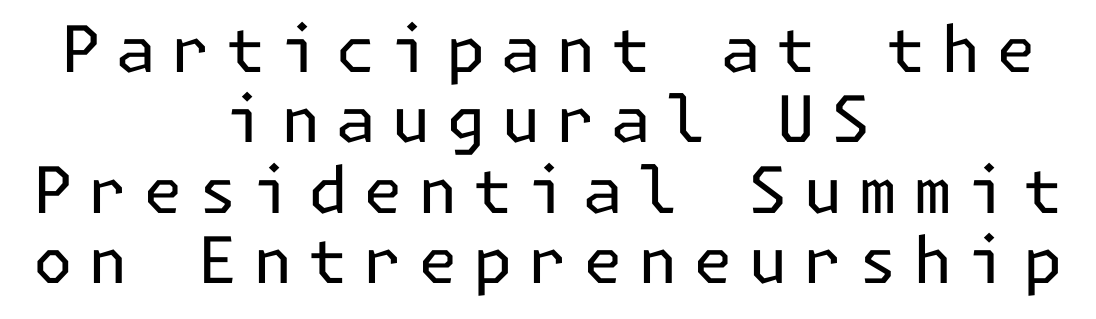
Q: Is the text bold? A: No.
Q: Is the text italic (slanted)? A: No, it is upright.
Q: Is the typeface a serif or a sans-serif typeface? A: Sans-serif.
Q: Is the text underlined? A: No.
Q: How is the paragraph aligned? A: Centered.
Q: Is the spacing between letters normal or unusually wide? A: Unusually wide.
Q: Is the spacing between lines tight, normal or loose? A: Tight.
Q: Width (condensed, normal, or wide)? A: Normal.
Q: Stroke contrast? A: Low.
Q: x-height? A: Medium.
